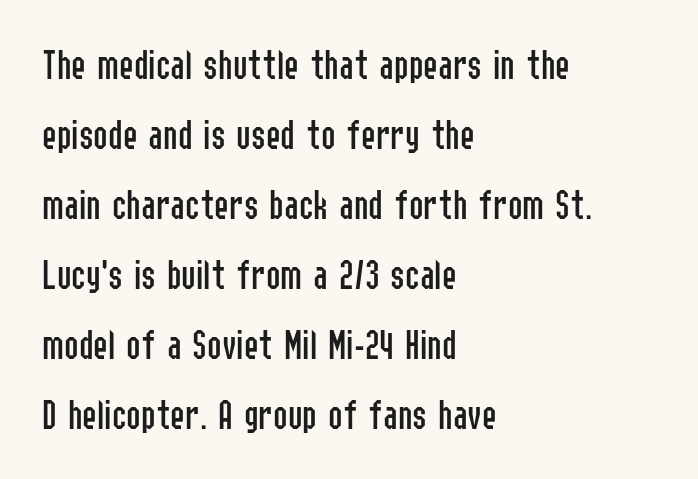
These lines were composed using upright roman letters. Honestly, the row spacing looks completely unremarkable. Here the designer chose a conventional face with non-uniform glyph widths. Clear beneath every line of the passage. A typesetter would label this face a sans.
